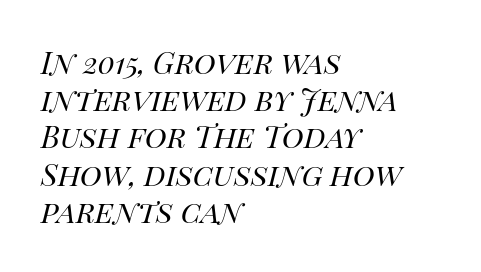
{"italic": "yes", "lean": "right", "slant_degrees": 14, "bold": "no", "weight": "regular", "width": "normal", "stroke_contrast": "high", "x_height": "large", "monospaced": "no", "underline": "no", "align": "left", "line_spacing_ratio": 1.24, "letter_spacing": "normal", "letter_spacing_em": 0.0, "glyph_px": 30}
